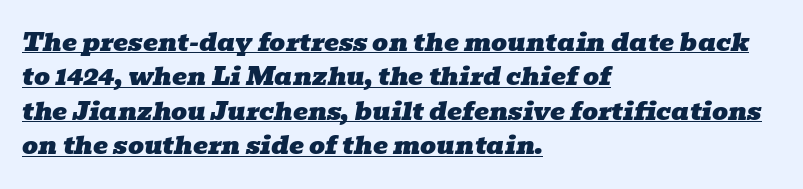
Would a proofreader flag this as italicized? Yes. You can see a thin bar hugging the bottom of the glyphs. Line starts are locked; line ends wander. Characters follow at the spacing the type designer built in. Evenly set lines give the paragraph a standard silhouette.
